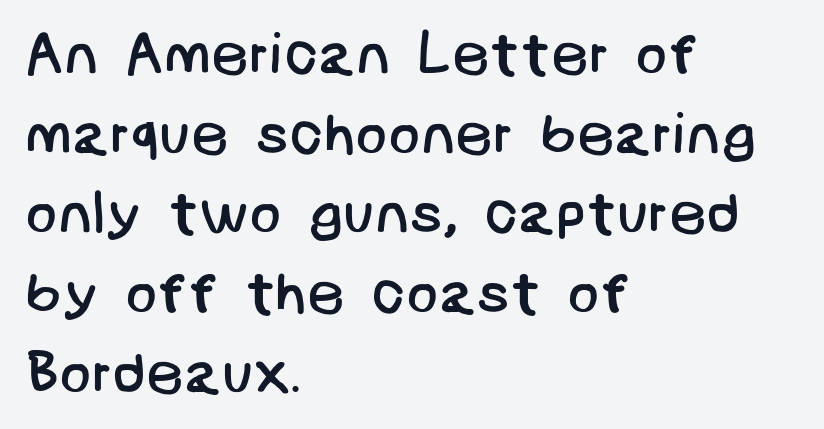
{"serif": "no", "bold": "no", "weight": "regular", "width": "normal", "stroke_contrast": "low", "x_height": "large", "underline": "no", "align": "left", "line_spacing": "normal", "line_spacing_ratio": 1.35, "letter_spacing": "normal", "letter_spacing_em": 0.0, "glyph_px": 59}
